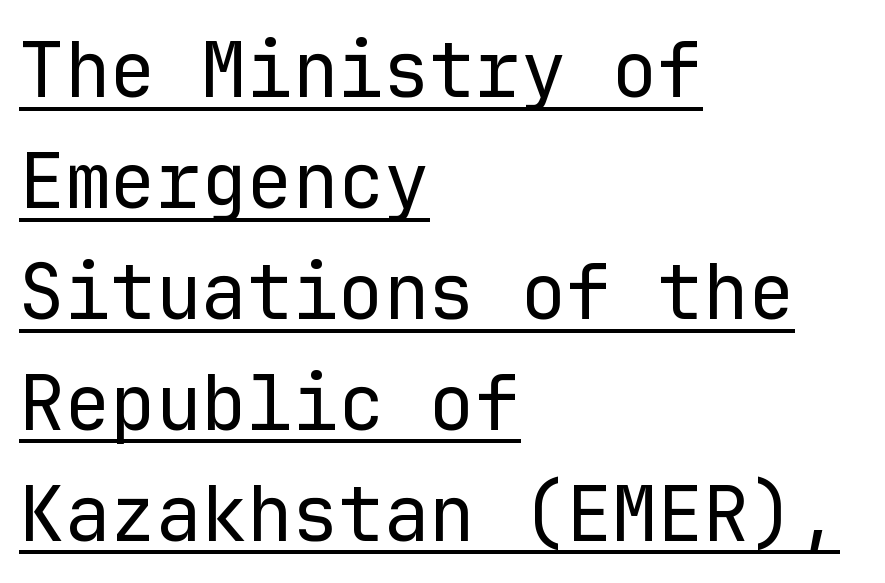
Q: Is the text bold? A: No.
Q: Is the text italic (slanted)? A: No, it is upright.
Q: Is the typeface a serif or a sans-serif typeface? A: Sans-serif.
Q: Is the text underlined? A: Yes.
Q: How is the paragraph aligned? A: Left-aligned.
Q: Is the spacing between letters normal or unusually wide? A: Normal.
Q: Is the spacing between lines tight, normal or loose? A: Normal.
Q: Width (condensed, normal, or wide)? A: Normal.
Q: Stroke contrast? A: Low.
Q: x-height? A: Medium.
Q: Monospaced? A: Yes.
